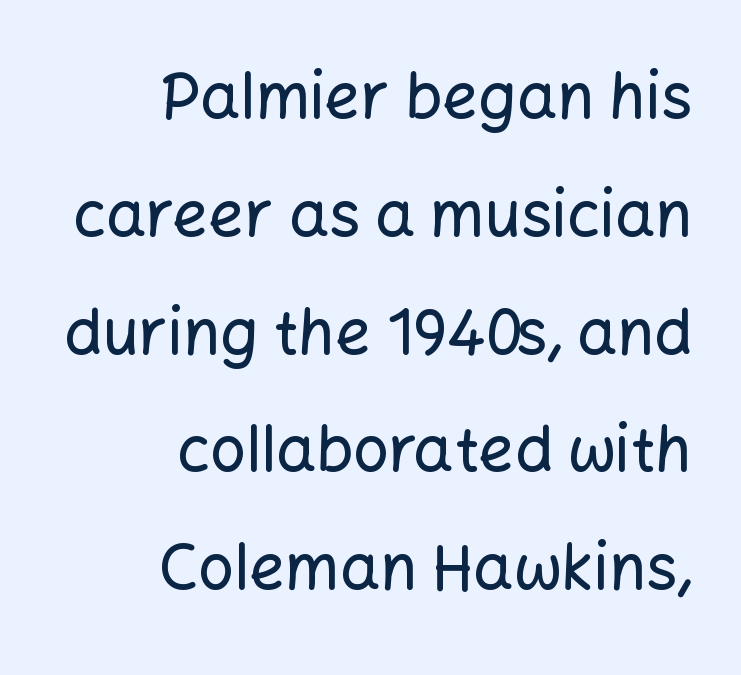
{"serif": "no", "italic": "no", "width": "normal", "stroke_contrast": "low", "x_height": "medium", "monospaced": "no", "underline": "no", "align": "right", "line_spacing_ratio": 1.87, "letter_spacing": "normal", "letter_spacing_em": 0.0, "glyph_px": 63}
